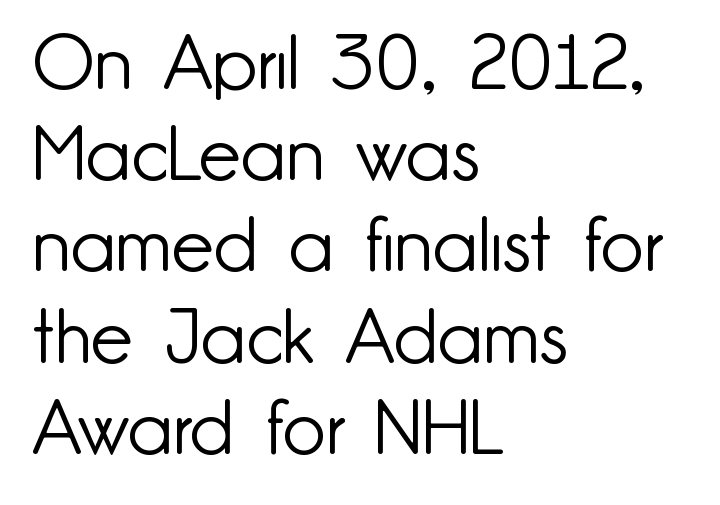
{"serif": "no", "italic": "no", "bold": "no", "weight": "light", "width": "normal", "stroke_contrast": "low", "x_height": "small", "monospaced": "no", "underline": "no", "align": "left", "line_spacing_ratio": 1.2, "letter_spacing": "normal", "letter_spacing_em": 0.0, "glyph_px": 76}
